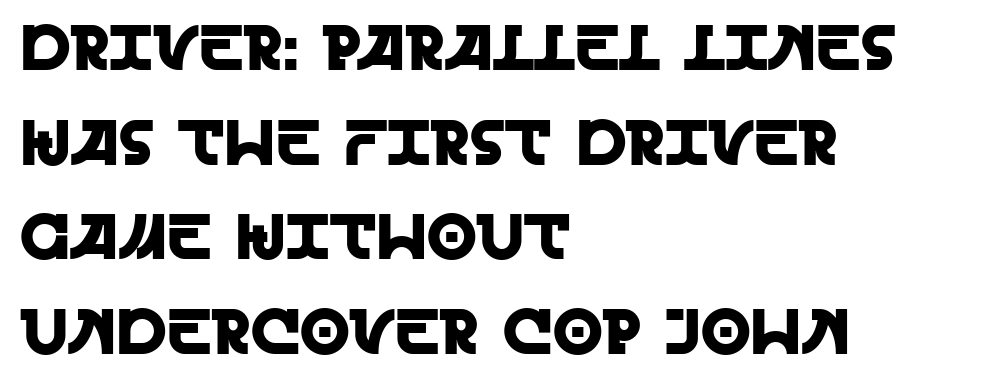
Q: Is the text italic (slanted)? A: No, it is upright.
Q: Is the typeface a serif or a sans-serif typeface? A: Sans-serif.
Q: Is the text underlined? A: No.
Q: How is the paragraph aligned? A: Left-aligned.
Q: Is the spacing between letters normal or unusually wide? A: Normal.
Q: Is the spacing between lines tight, normal or loose? A: Normal.
Q: Width (condensed, normal, or wide)? A: Normal.
Q: x-height? A: Large.
Q: Monospaced? A: No.
